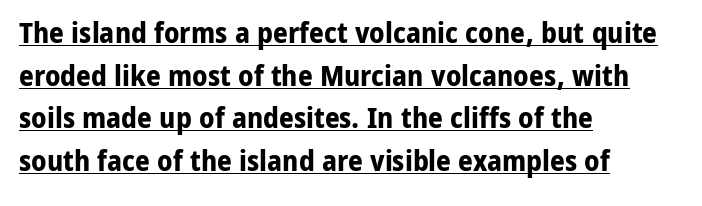
{"serif": "no", "italic": "no", "bold": "yes", "weight": "bold", "width": "normal", "stroke_contrast": "low", "x_height": "medium", "monospaced": "no", "underline": "yes", "align": "left", "line_spacing": "normal", "line_spacing_ratio": 1.47, "letter_spacing": "normal", "letter_spacing_em": 0.0, "glyph_px": 29}
